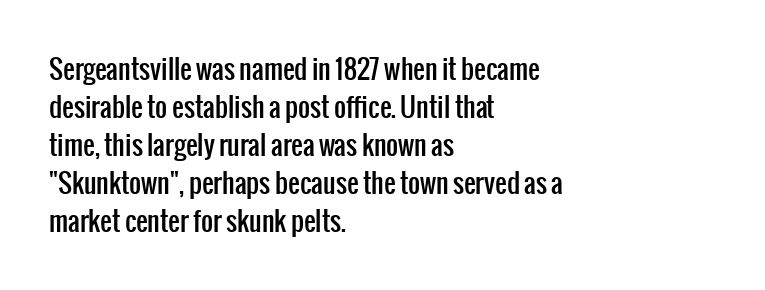
{"italic": "no", "underline": "no", "align": "left", "line_spacing": "normal", "line_spacing_ratio": 1.46, "letter_spacing": "normal", "letter_spacing_em": 0.0, "glyph_px": 26}
